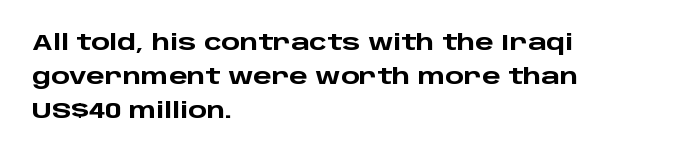
Q: Is the text bold? A: Yes.
Q: Is the text italic (slanted)? A: No, it is upright.
Q: Is the text underlined? A: No.
Q: How is the paragraph aligned? A: Left-aligned.
Q: Is the spacing between letters normal or unusually wide? A: Normal.
Q: Is the spacing between lines tight, normal or loose? A: Normal.
